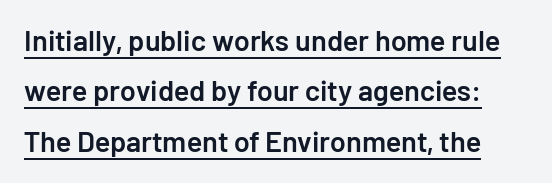
The image shows 29 px semibold sans-serif type, upright; set line spacing 1.74x, normal letter spacing, underlined; low stroke contrast and a medium x-height.
